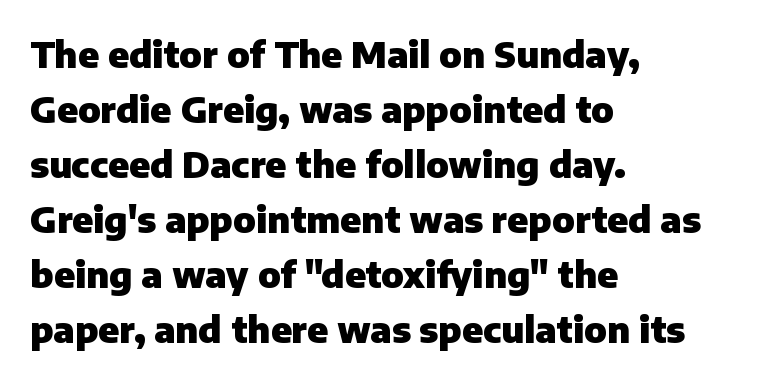
{"serif": "no", "italic": "no", "bold": "yes", "weight": "heavy", "width": "normal", "stroke_contrast": "low", "x_height": "medium", "monospaced": "no", "underline": "no", "align": "left", "line_spacing": "normal", "line_spacing_ratio": 1.53, "letter_spacing": "normal", "letter_spacing_em": 0.0, "glyph_px": 36}
